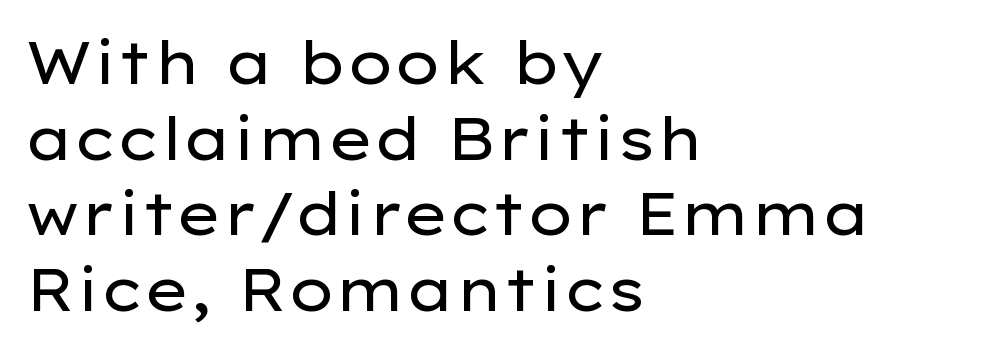
Every stem runs plumb, perpendicular to the baseline. The vertical gap from one line to the next is medium. The zone under the glyphs is completely vacant. Default kerning and tracking; the words read as compact shapes. The passage shown is not bold in any degree. This rendering uses left alignment, leaving the right contour irregular.
